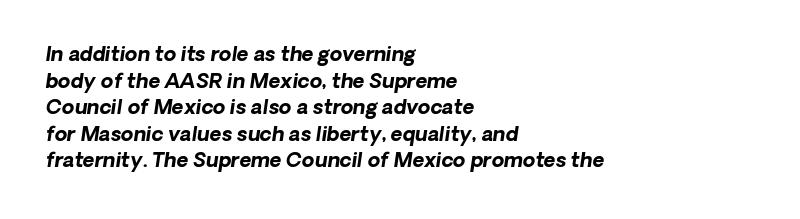
Q: Is the text bold? A: Yes.
Q: Is the text underlined? A: No.
Q: How is the paragraph aligned? A: Left-aligned.
Q: Is the spacing between letters normal or unusually wide? A: Normal.
Q: Is the spacing between lines tight, normal or loose? A: Normal.
